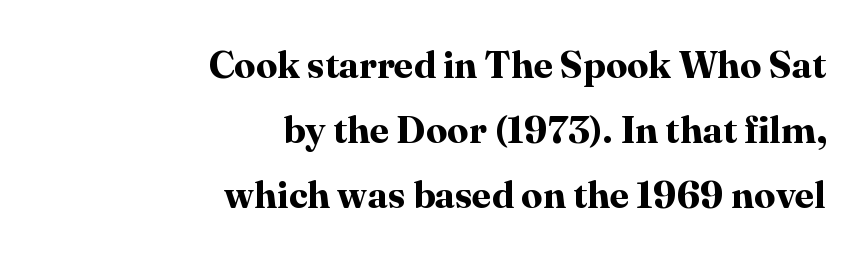
The image shows 38 px bold serif type, upright; set right-aligned, line spacing 1.71x, normal letter spacing, not underlined; high stroke contrast and a medium x-height.
